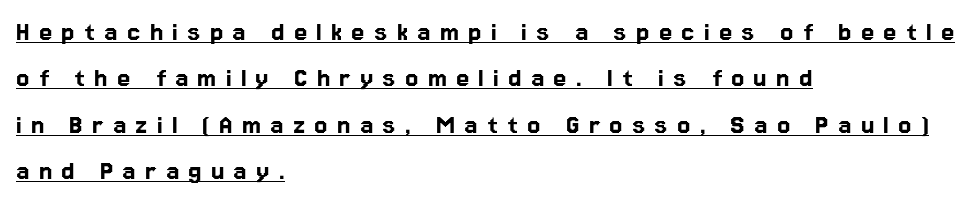
Q: Is the text italic (slanted)? A: No, it is upright.
Q: Is the typeface a serif or a sans-serif typeface? A: Sans-serif.
Q: Is the text underlined? A: Yes.
Q: How is the paragraph aligned? A: Left-aligned.
Q: Is the spacing between letters normal or unusually wide? A: Unusually wide.
Q: Is the spacing between lines tight, normal or loose? A: Normal.
Q: Width (condensed, normal, or wide)? A: Normal.
Q: Stroke contrast? A: Low.
Q: x-height? A: Medium.
Q: Monospaced? A: No.
